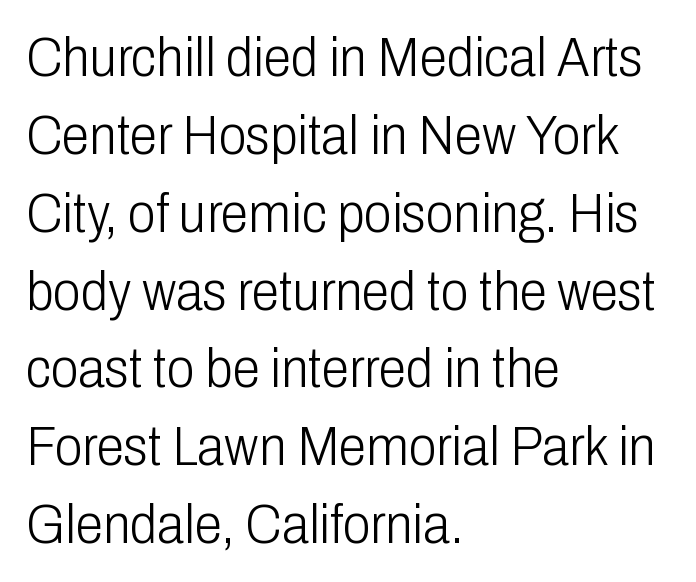
{"serif": "no", "italic": "no", "bold": "no", "weight": "light", "width": "condensed", "stroke_contrast": "low", "x_height": "medium", "monospaced": "no", "underline": "no", "align": "left", "line_spacing": "normal", "line_spacing_ratio": 1.39, "letter_spacing": "normal", "letter_spacing_em": 0.0, "glyph_px": 56}
